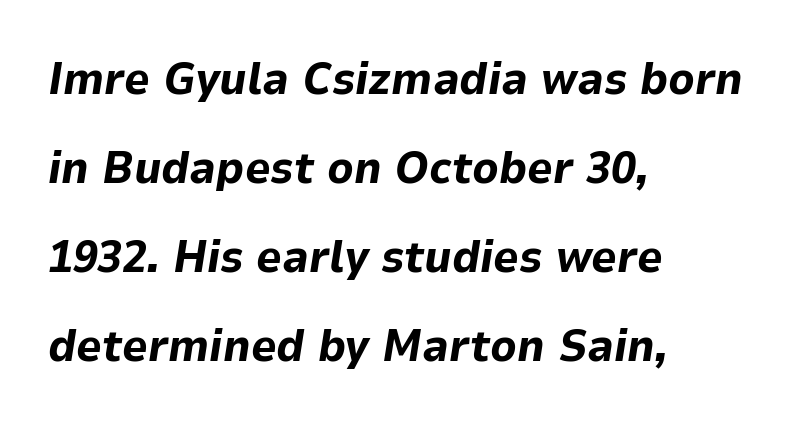
{"italic": "yes", "lean": "right", "slant_degrees": 9, "bold": "yes", "weight": "bold", "width": "normal", "stroke_contrast": "low", "x_height": "medium", "monospaced": "no", "underline": "no", "align": "left", "line_spacing": "loose", "line_spacing_ratio": 1.98, "letter_spacing": "normal", "letter_spacing_em": 0.0, "glyph_px": 45}
